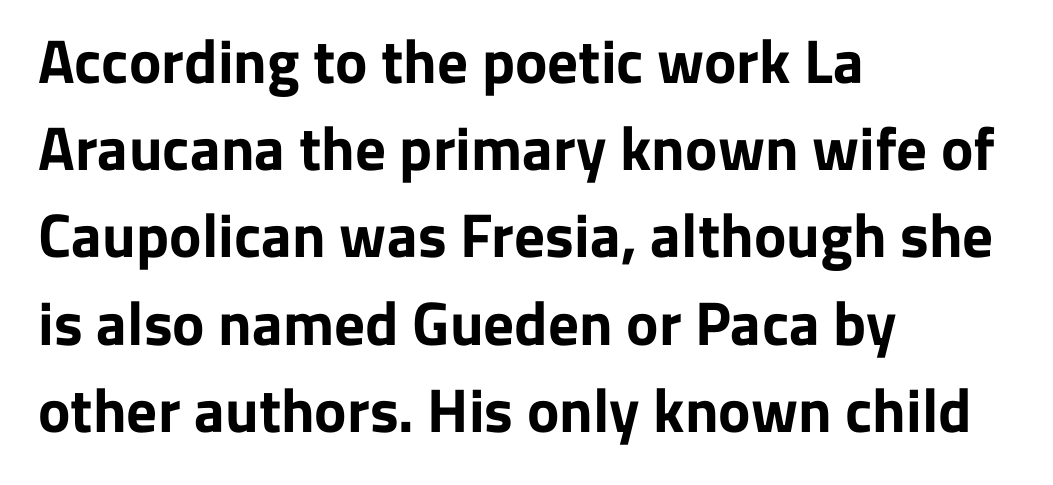
The image shows 61 px bold sans-serif type, upright; set left-aligned, normal line spacing (1.43x), normal letter spacing, not underlined; low stroke contrast and a medium x-height.
